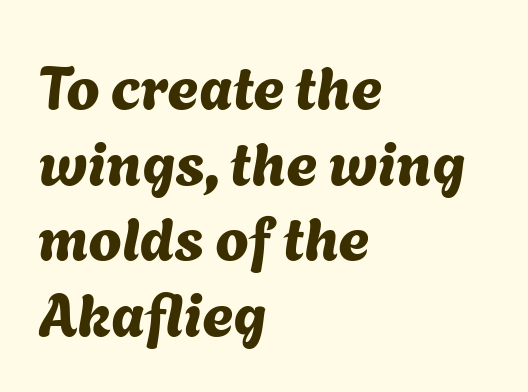
Q: Is the typeface a serif or a sans-serif typeface? A: Sans-serif.
Q: Is the text underlined? A: No.
Q: How is the paragraph aligned? A: Left-aligned.
Q: Is the spacing between letters normal or unusually wide? A: Normal.
Q: Is the spacing between lines tight, normal or loose? A: Normal.
Q: Width (condensed, normal, or wide)? A: Normal.
Q: Stroke contrast? A: Medium.
Q: x-height? A: Medium.
Q: Monospaced? A: No.
